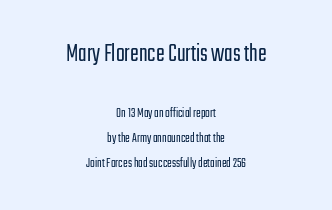
The image shows 26 px text type, upright; set centered, line spacing 1.78x, normal letter spacing, not underlined; the first (top) block is 1.86x larger.
